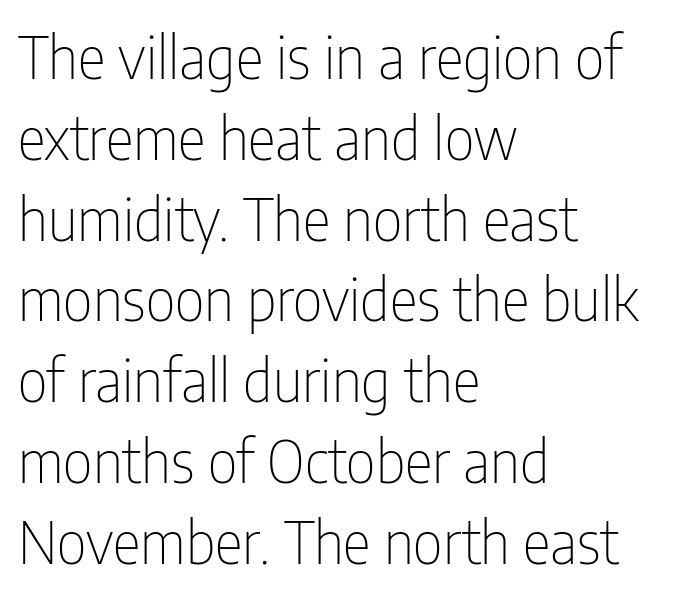
The image shows 59 px thin, condensed sans-serif type, upright; set left-aligned, normal line spacing (1.37x), normal letter spacing, not underlined; low stroke contrast and a medium x-height.
